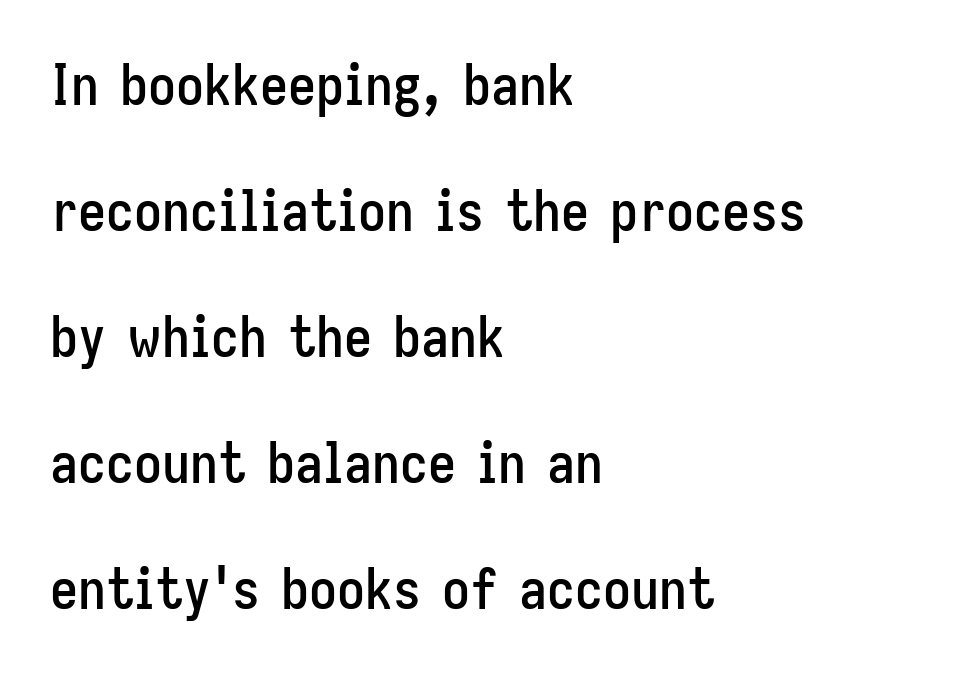
{"serif": "no", "italic": "no", "width": "condensed", "stroke_contrast": "low", "x_height": "medium", "monospaced": "no", "underline": "no", "align": "left", "line_spacing": "loose", "line_spacing_ratio": 2.25, "letter_spacing": "normal", "letter_spacing_em": 0.0, "glyph_px": 56}
